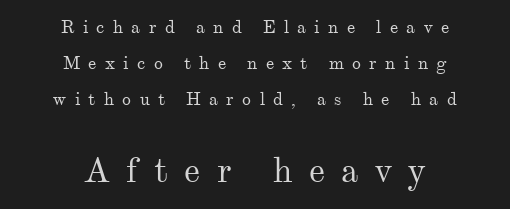
{"serif": "yes", "italic": "no", "bold": "no", "weight": "regular", "width": "normal", "stroke_contrast": "medium", "x_height": "small", "monospaced": "no", "underline": "no", "align": "center", "line_spacing": "loose", "line_spacing_ratio": 2.0, "letter_spacing": "wide", "letter_spacing_em": 0.46, "larger_block": "second", "size_ratio": 1.94, "glyph_px": 35}
